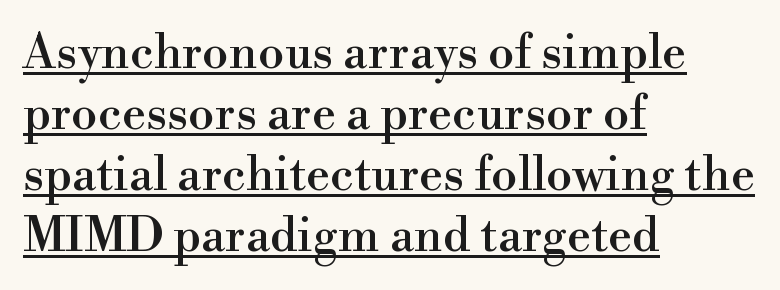
Q: Is the text italic (slanted)? A: No, it is upright.
Q: Is the typeface a serif or a sans-serif typeface? A: Serif.
Q: Is the text underlined? A: Yes.
Q: How is the paragraph aligned? A: Left-aligned.
Q: Is the spacing between letters normal or unusually wide? A: Normal.
Q: Is the spacing between lines tight, normal or loose? A: Normal.
Q: Width (condensed, normal, or wide)? A: Normal.
Q: Stroke contrast? A: High.
Q: x-height? A: Small.
Q: Monospaced? A: No.
